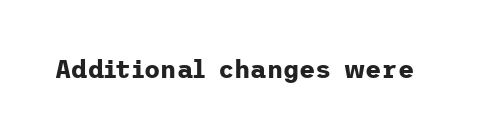
{"italic": "no", "bold": "yes", "underline": "no", "letter_spacing": "normal", "letter_spacing_em": 0.0, "glyph_px": 25}
